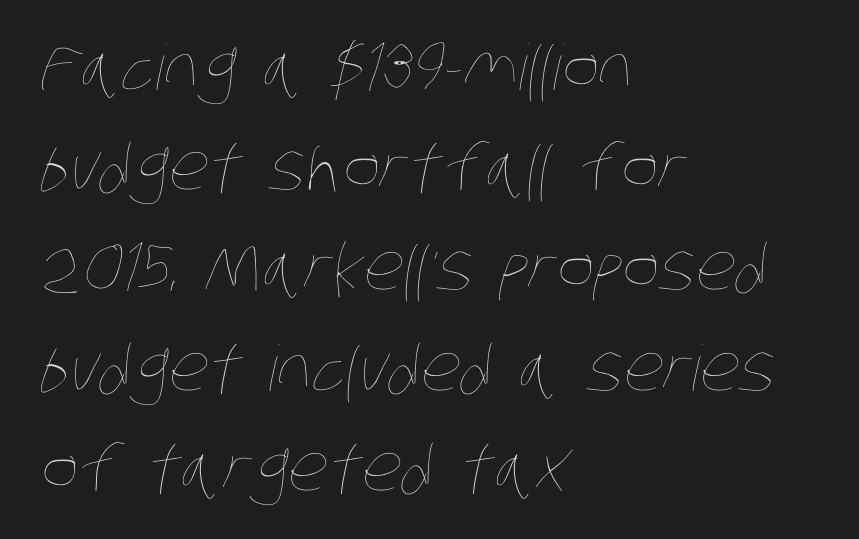
{"bold": "no", "weight": "thin", "width": "condensed", "stroke_contrast": "low", "x_height": "large", "monospaced": "no", "underline": "no", "align": "left", "line_spacing": "normal", "line_spacing_ratio": 1.59, "letter_spacing": "normal", "letter_spacing_em": 0.0, "glyph_px": 63}
